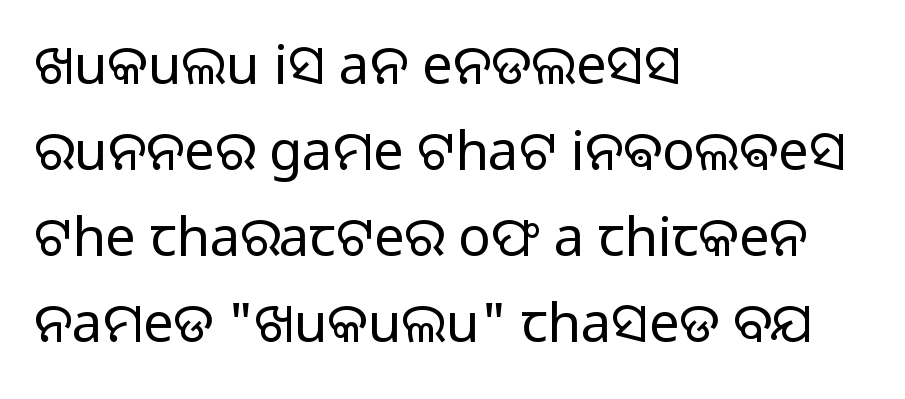
Q: Is the text bold? A: No.
Q: Is the text italic (slanted)? A: No, it is upright.
Q: Is the typeface a serif or a sans-serif typeface? A: Sans-serif.
Q: Is the text underlined? A: No.
Q: How is the paragraph aligned? A: Left-aligned.
Q: Is the spacing between letters normal or unusually wide? A: Normal.
Q: Is the spacing between lines tight, normal or loose? A: Normal.
Q: Width (condensed, normal, or wide)? A: Normal.
Q: Stroke contrast? A: Low.
Q: x-height? A: Medium.
Q: Monospaced? A: No.
